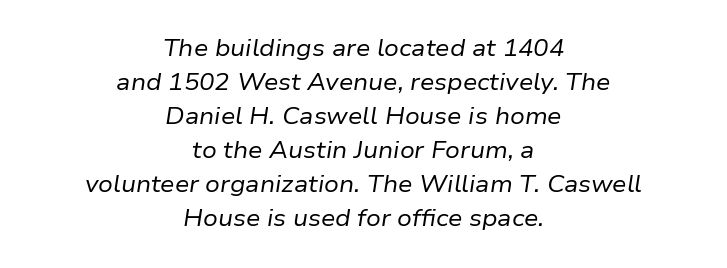
Q: Is the text bold? A: No.
Q: Is the text italic (slanted)? A: Yes, it leans right by about 9 degrees.
Q: Is the text underlined? A: No.
Q: How is the paragraph aligned? A: Centered.
Q: Is the spacing between letters normal or unusually wide? A: Normal.
Q: Is the spacing between lines tight, normal or loose? A: Normal.
